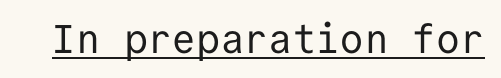
The image shows 40 px regular-weight sans-serif type, upright, monospaced; set normal letter spacing, underlined; low stroke contrast and a medium x-height.
